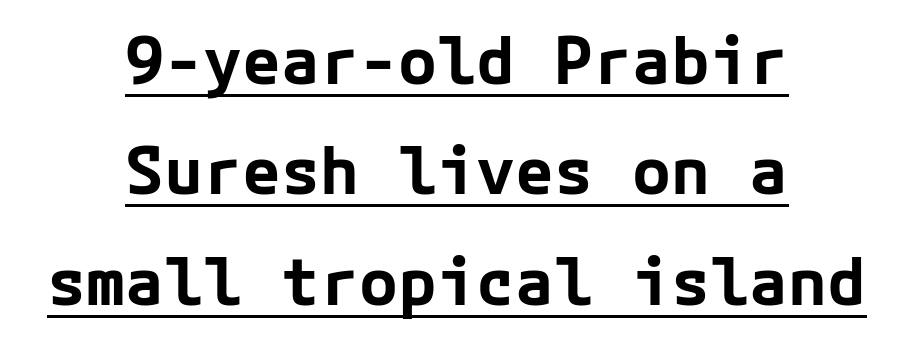
{"serif": "no", "italic": "no", "bold": "yes", "weight": "bold", "width": "normal", "stroke_contrast": "low", "x_height": "medium", "underline": "yes", "align": "center", "line_spacing": "normal", "line_spacing_ratio": 1.7, "letter_spacing": "normal", "letter_spacing_em": 0.0, "glyph_px": 65}
